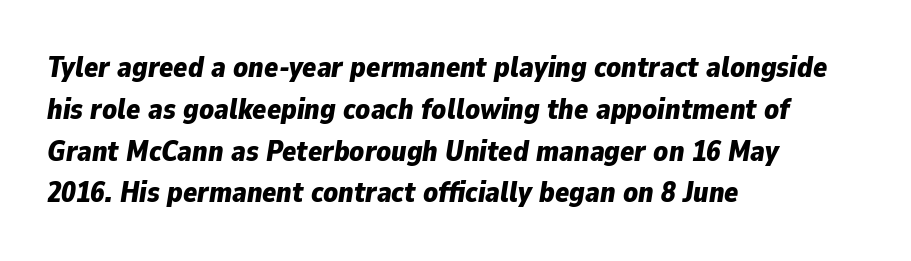
{"italic": "yes", "lean": "right", "slant_degrees": 9, "bold": "yes", "weight": "bold", "width": "normal", "stroke_contrast": "low", "x_height": "medium", "monospaced": "no", "underline": "no", "align": "left", "line_spacing": "normal", "line_spacing_ratio": 1.44, "letter_spacing": "normal", "letter_spacing_em": 0.0, "glyph_px": 29}
